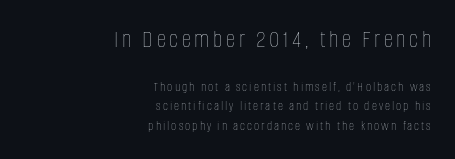
The image shows 25 px text type, upright; set right-aligned, normal line spacing (1.37x), not underlined; the first (top) block is 1.79x larger.
